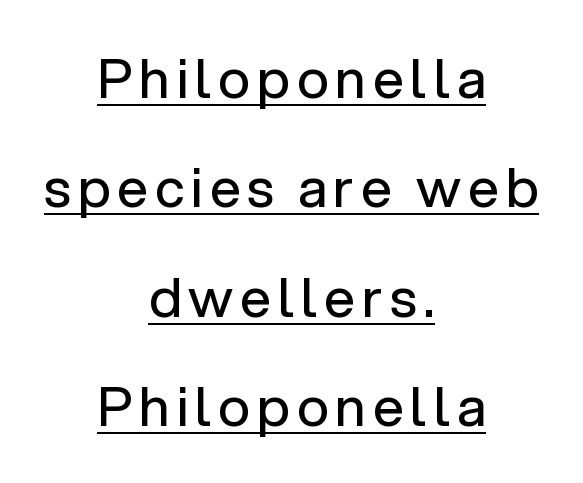
Q: Is the text bold? A: No.
Q: Is the text italic (slanted)? A: No, it is upright.
Q: Is the typeface a serif or a sans-serif typeface? A: Sans-serif.
Q: Is the text underlined? A: Yes.
Q: How is the paragraph aligned? A: Centered.
Q: Is the spacing between lines tight, normal or loose? A: Loose.
Q: Width (condensed, normal, or wide)? A: Normal.
Q: Stroke contrast? A: Low.
Q: x-height? A: Medium.
Q: Monospaced? A: No.
